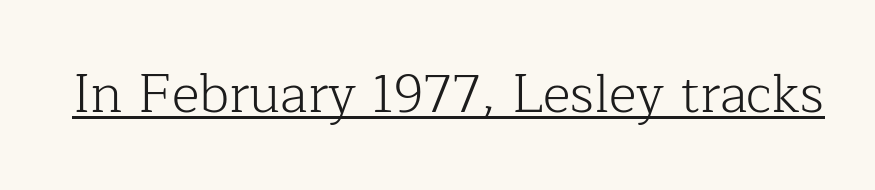
You could call the tracking neutral — neither tight nor loose. The rendering shows small feet on the letterforms — a serif design. The typesetter has applied underlining to the passage shown. Posture: straight, roman, zero tilt.
